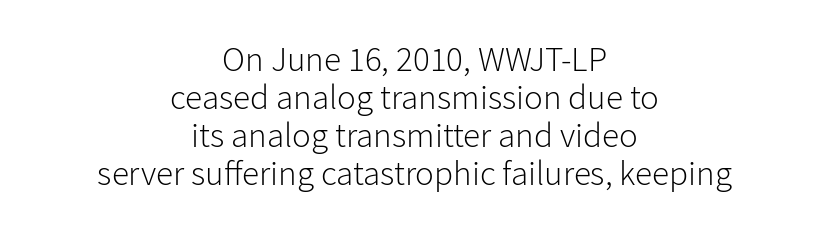
Q: Is the text bold? A: No.
Q: Is the text italic (slanted)? A: No, it is upright.
Q: Is the typeface a serif or a sans-serif typeface? A: Sans-serif.
Q: Is the text underlined? A: No.
Q: How is the paragraph aligned? A: Centered.
Q: Is the spacing between letters normal or unusually wide? A: Normal.
Q: Is the spacing between lines tight, normal or loose? A: Tight.
Q: Width (condensed, normal, or wide)? A: Normal.
Q: Stroke contrast? A: Low.
Q: x-height? A: Medium.
Q: Monospaced? A: No.
